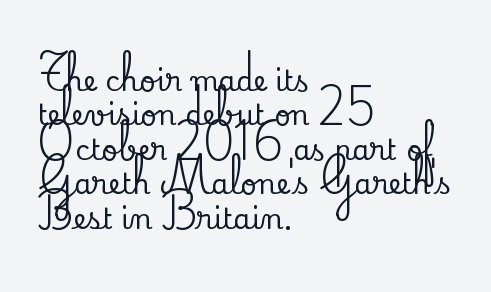
{"serif": "yes", "italic": "no", "width": "normal", "stroke_contrast": "low", "x_height": "small", "monospaced": "no", "underline": "no", "align": "left", "line_spacing_ratio": 1.23, "letter_spacing": "normal", "letter_spacing_em": 0.0, "glyph_px": 28}
